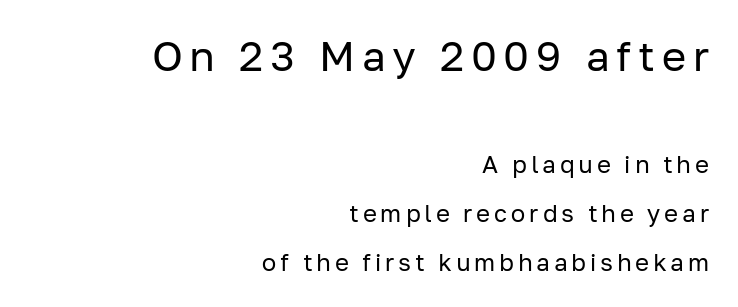
Reading top to bottom, the characters get smaller at the block break. Check where the strokes stop: nothing finishes them off — pure sans. The words here are not underlined. These lines were composed using upright roman letters. These lines are rendered in a variable-pitch font.
